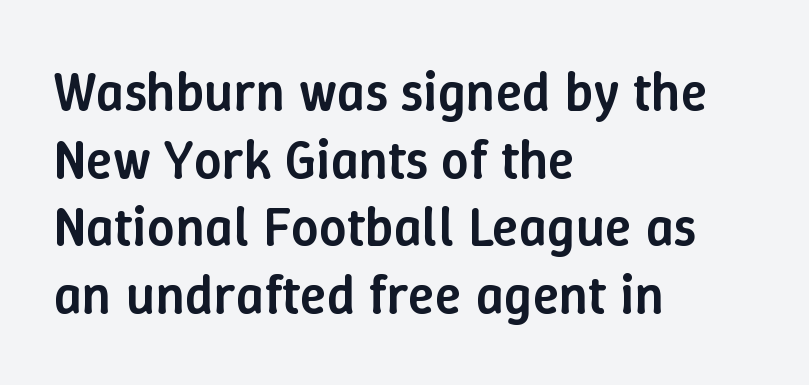
The image shows 55 px semibold type, upright; set left-aligned, line spacing 1.23x, normal letter spacing, not underlined; low stroke contrast and a medium x-height.
